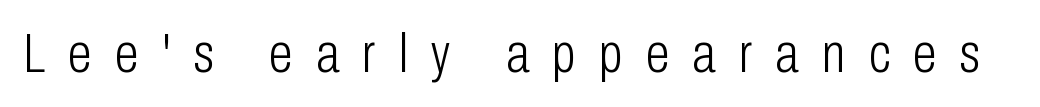
{"serif": "no", "italic": "no", "bold": "no", "weight": "light", "width": "condensed", "stroke_contrast": "low", "x_height": "medium", "monospaced": "no", "underline": "no", "letter_spacing": "wide", "letter_spacing_em": 0.42, "glyph_px": 55}
